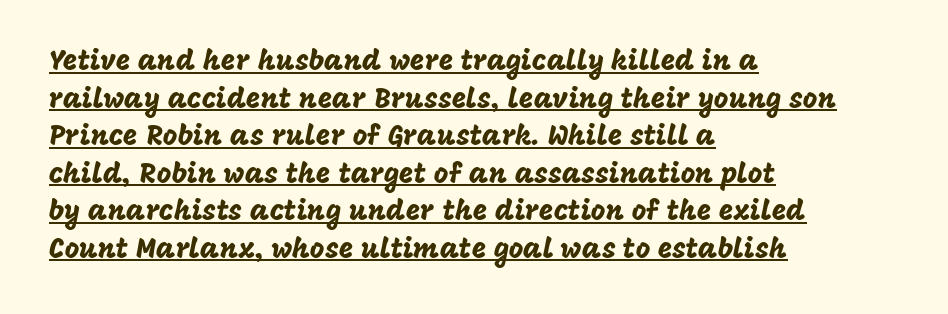
The passage shown stacks its lines at a standard gap. The paragraph has a hard left edge and a soft right edge. The letterforms sit shoulder to shoulder at normal distance. Each line of the rendering has a horizontal stroke beneath the glyphs.
